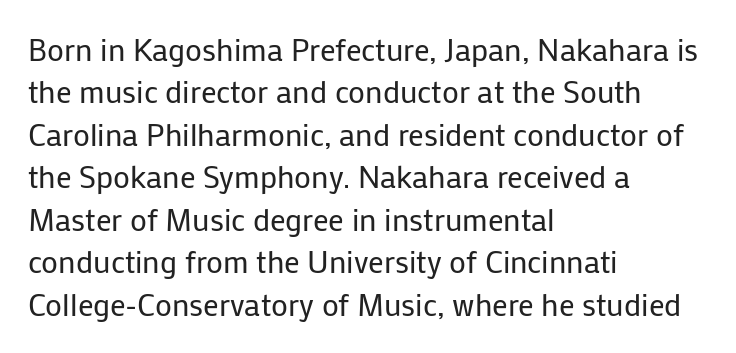
Q: Is the text bold? A: No.
Q: Is the text italic (slanted)? A: No, it is upright.
Q: Is the typeface a serif or a sans-serif typeface? A: Sans-serif.
Q: Is the text underlined? A: No.
Q: How is the paragraph aligned? A: Left-aligned.
Q: Is the spacing between letters normal or unusually wide? A: Normal.
Q: Is the spacing between lines tight, normal or loose? A: Normal.
Q: Width (condensed, normal, or wide)? A: Normal.
Q: Stroke contrast? A: Low.
Q: x-height? A: Medium.
Q: Monospaced? A: No.
